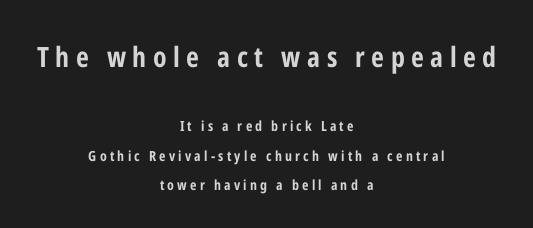
Type style note: lacks serifs. Compared with an ordinary text face, these strokes are far heavier — a full bold. Inter-character spacing is expanded well beyond the font's built-in metrics. One-word summary of the alignment: center.
